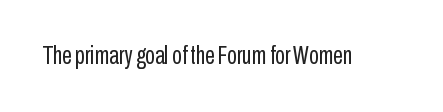
The image shows 25 px text type, upright; set normal letter spacing, not underlined.
